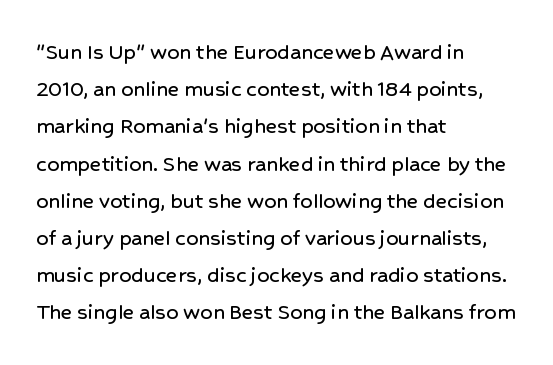
The image shows 24 px text type, upright; set left-aligned, normal line spacing (1.55x), normal letter spacing, not underlined.
